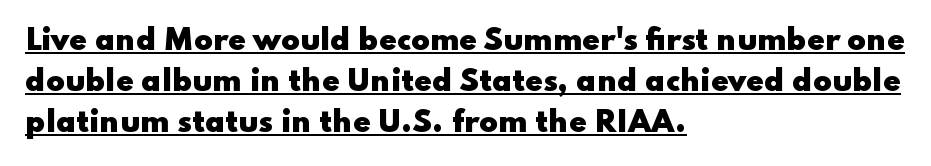
The horizontal fit of the characters is conventional and even. The rendering uses a bold face; every stroke is thick and dark. The letters carry no serifs — their stems end cleanly without finishing strokes. The rendering uses the underline text-decoration.
